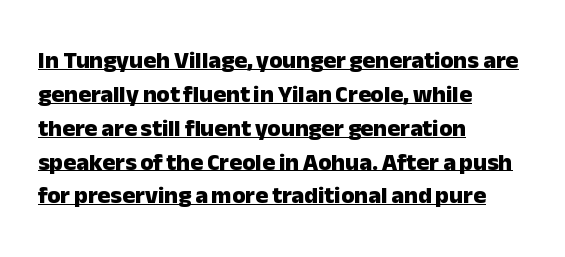
{"italic": "no", "bold": "yes", "underline": "yes", "align": "left", "line_spacing": "normal", "line_spacing_ratio": 1.41, "letter_spacing": "normal", "letter_spacing_em": 0.0, "glyph_px": 24}
